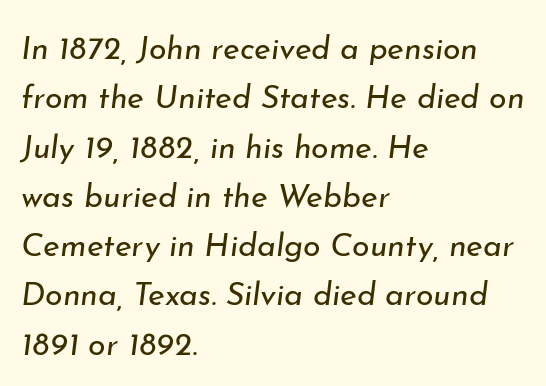
Q: Is the text bold? A: No.
Q: Is the text italic (slanted)? A: Yes, it leans right by about 7 degrees.
Q: Is the text underlined? A: No.
Q: How is the paragraph aligned? A: Left-aligned.
Q: Is the spacing between letters normal or unusually wide? A: Normal.
Q: Is the spacing between lines tight, normal or loose? A: Normal.
Q: Width (condensed, normal, or wide)? A: Normal.
Q: Stroke contrast? A: Low.
Q: x-height? A: Small.
Q: Monospaced? A: No.
